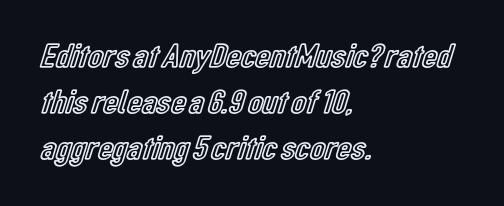
Q: Is the text italic (slanted)? A: Yes.
Q: Is the text underlined? A: No.
Q: How is the paragraph aligned? A: Left-aligned.
Q: Is the spacing between letters normal or unusually wide? A: Normal.
Q: Is the spacing between lines tight, normal or loose? A: Normal.
Q: Width (condensed, normal, or wide)? A: Condensed.
Q: x-height? A: Medium.
Q: Monospaced? A: No.
